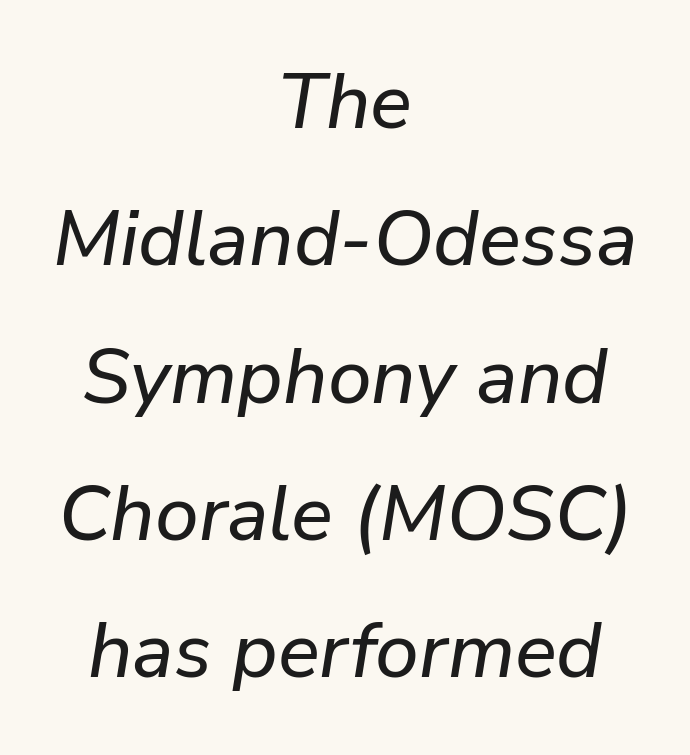
Does the copy run flush right? No — it is centered line by line. Honestly, there is no underline to notice here at all. Observe the ordinary spacing: letters are neighbours, not strangers. The passage shown leans; its letterforms are oblique.
